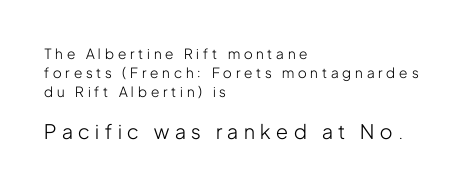
Each row of text sits above clean, open space. Every row of glyphs begins at an identical x-position on the left. A normal amount of white space separates one row of letters from the next. Ordinary non-slanted type is in use. Look at the glyph heights: the lower group is clearly the bigger setting. Caption: face not bold, strokes unweighted.
